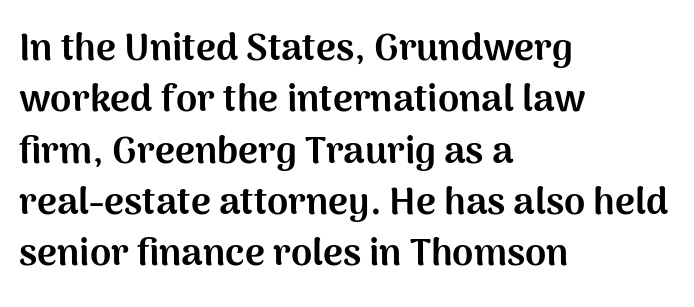
The image shows 38 px bold sans-serif type, upright; set left-aligned, normal line spacing (1.35x), normal letter spacing, not underlined; medium stroke contrast and a medium x-height.
